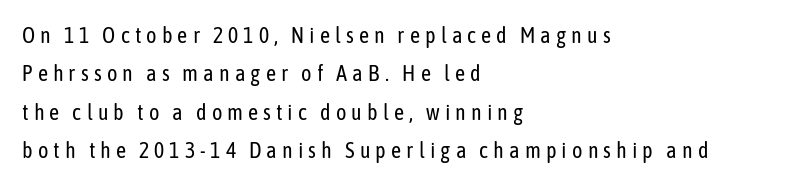
The image shows 22 px text type, upright; set left-aligned, line spacing 1.74x, unusually wide letter spacing (+0.23 em), not underlined.
